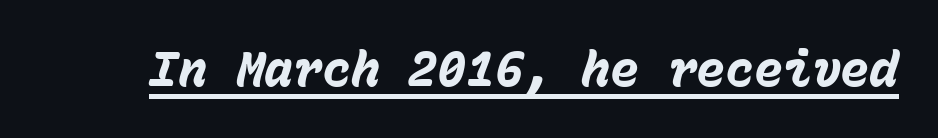
The image shows 48 px heavy type, italic (leaning right), monospaced; set normal letter spacing, underlined; low stroke contrast and a medium x-height.
